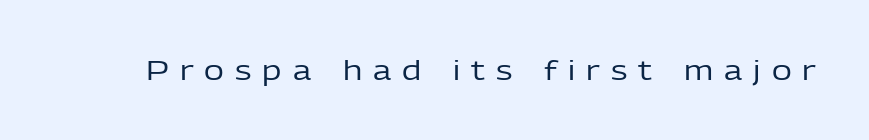
The axis of the letterforms is exactly vertical. Ink coverage per letter is moderate at most. Unmarked baselines from the first word to the last. Loose tracking; the words dissolve into strings of separated letters.
